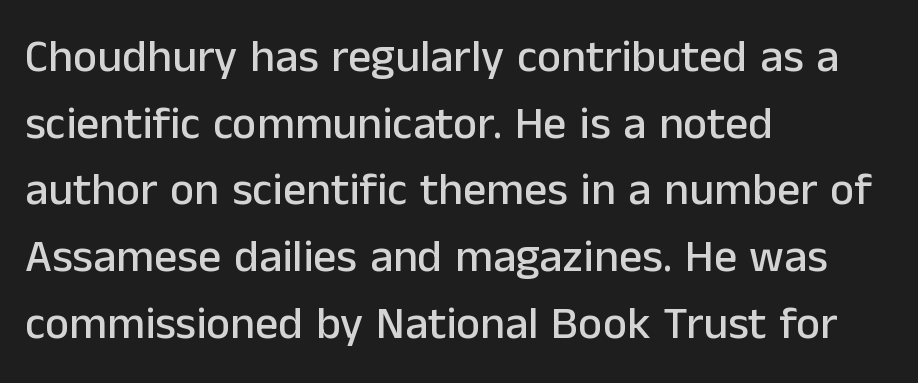
{"serif": "no", "italic": "no", "width": "normal", "stroke_contrast": "low", "x_height": "medium", "monospaced": "no", "underline": "no", "align": "left", "line_spacing": "normal", "line_spacing_ratio": 1.45, "letter_spacing": "normal", "letter_spacing_em": 0.0, "glyph_px": 46}
